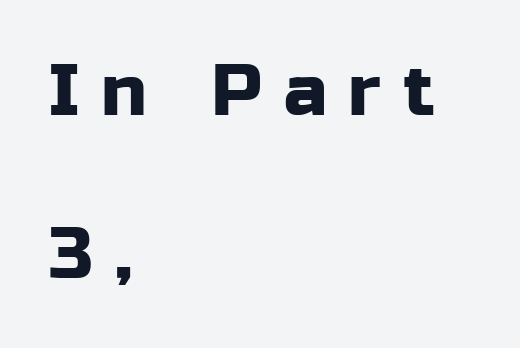
{"serif": "no", "italic": "no", "width": "normal", "stroke_contrast": "low", "x_height": "medium", "monospaced": "no", "underline": "no", "align": "left", "line_spacing": "loose", "line_spacing_ratio": 2.26, "letter_spacing": "wide", "letter_spacing_em": 0.3, "glyph_px": 72}
